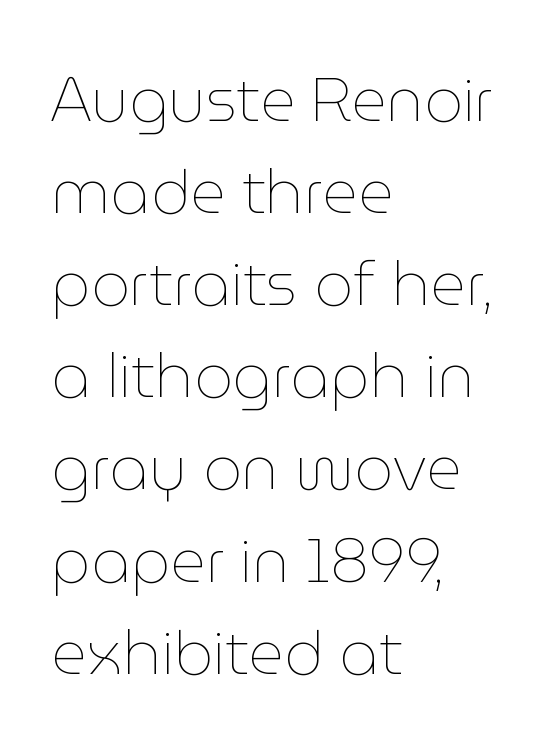
{"italic": "no", "bold": "no", "weight": "thin", "width": "normal", "stroke_contrast": "low", "x_height": "medium", "monospaced": "no", "underline": "no", "align": "left", "line_spacing": "normal", "line_spacing_ratio": 1.51, "letter_spacing": "normal", "letter_spacing_em": 0.0, "glyph_px": 61}
